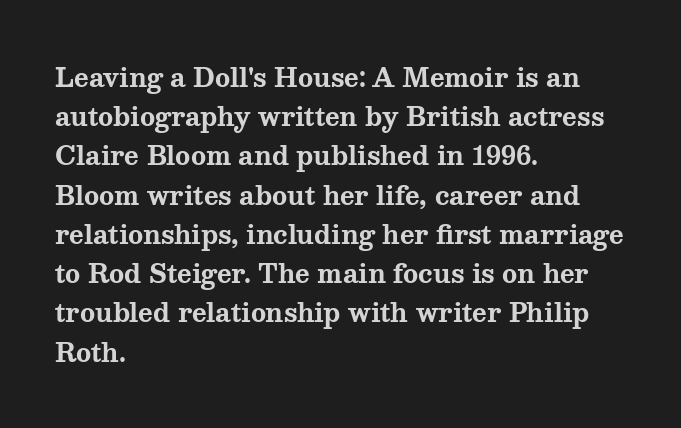
{"italic": "no", "bold": "yes", "underline": "no", "align": "left", "line_spacing": "normal", "line_spacing_ratio": 1.57, "letter_spacing": "normal", "letter_spacing_em": 0.0, "glyph_px": 25}
